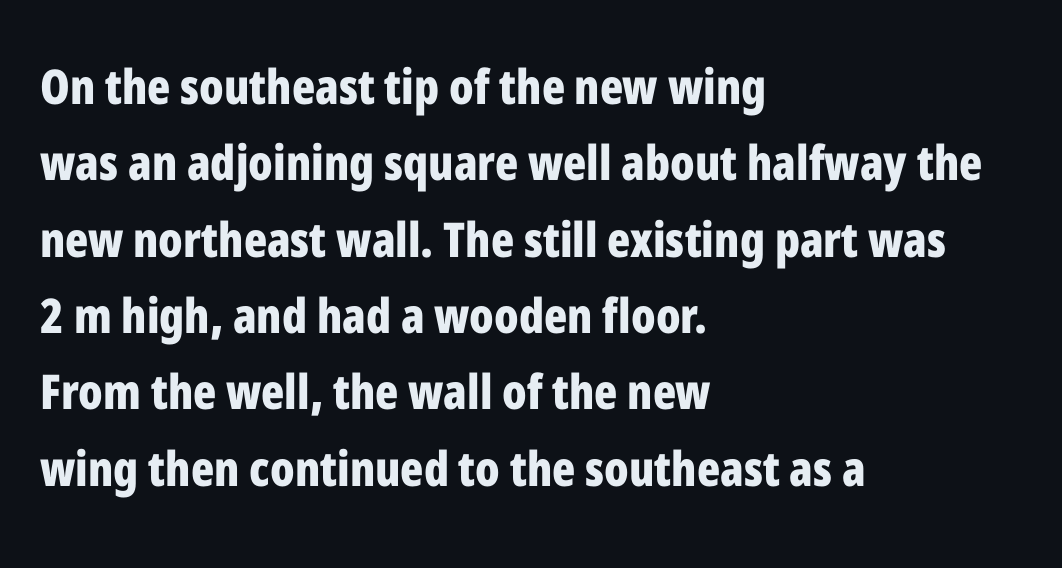
No feet cap the strokes, marking this as sans-serif type. The line-height multiplier appears to be the usual default. This rendering uses left alignment, leaving the right contour irregular. Think of a printed novel: that variable character pitch is what you see here. Letters rest on an invisible, unmarked baseline.
